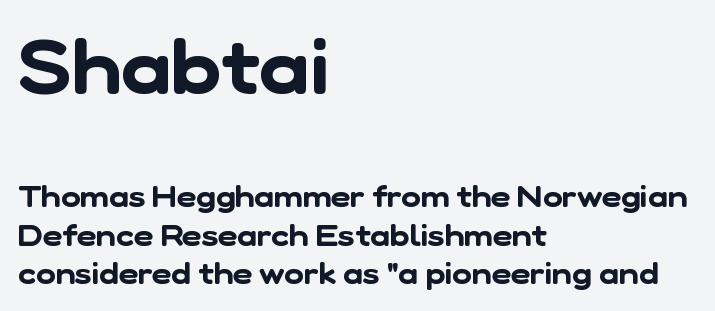
{"serif": "no", "width": "normal", "stroke_contrast": "low", "x_height": "medium", "monospaced": "no", "underline": "no", "align": "left", "line_spacing": "normal", "line_spacing_ratio": 1.29, "letter_spacing": "normal", "letter_spacing_em": 0.0, "larger_block": "first", "size_ratio": 2.53, "glyph_px": 76}
